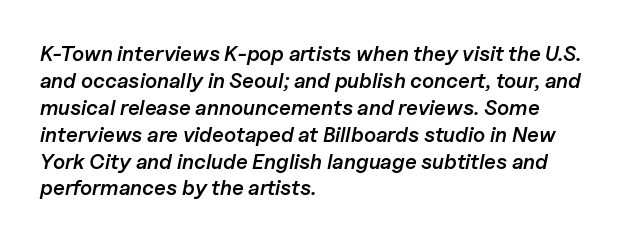
The image shows 21 px text type, italic (leaning right); set left-aligned, normal line spacing (1.28x), normal letter spacing, not underlined.
